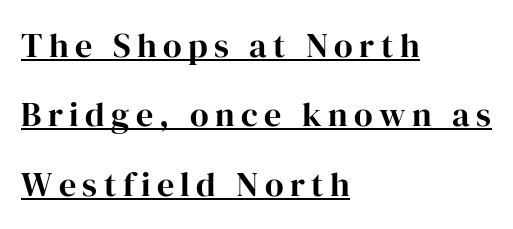
Think of a printed novel: that variable character pitch is what you see here. The rendering uses the underline text-decoration. You can tell it's not italic because the verticals are truly vertical. Each letter's strokes conclude with small projecting serifs.
